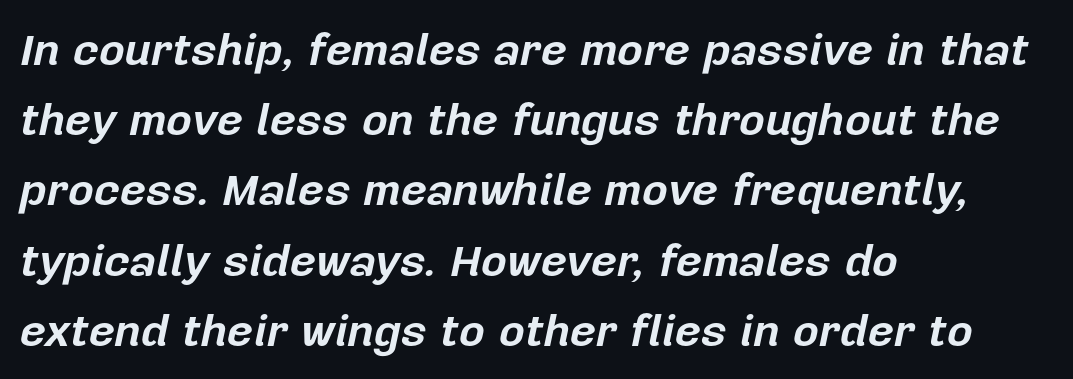
The image shows 45 px bold type, italic (leaning right); set left-aligned, normal line spacing (1.56x), normal letter spacing, not underlined; low stroke contrast and a medium x-height.
